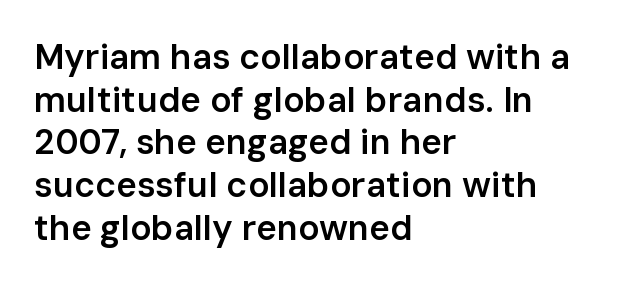
The image shows 35 px semibold sans-serif type, upright; set left-aligned, line spacing 1.22x, normal letter spacing, not underlined; low stroke contrast and a medium x-height.
